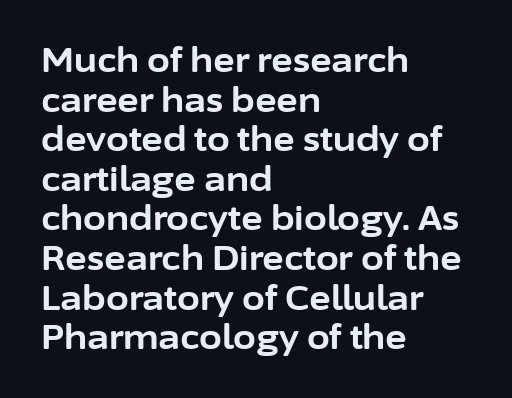
The passage shown is typeset with a sans-serif family. Nobody drew a line under any word here. Strokes here are thick enough to call this a true bold. Each line starts at the same left margin while the right side varies.
